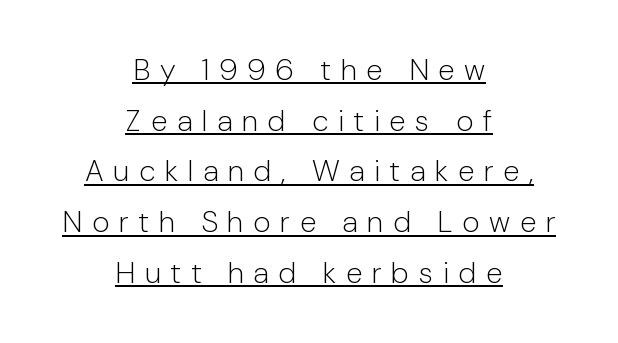
Upright lettering throughout. Nope, no serifs anywhere on these letters. The paragraph shown floats in the horizontal middle. What stands out about the letter spacing? Its width — letters are far apart. Proportional: the letters do not fall into vertical columns.
